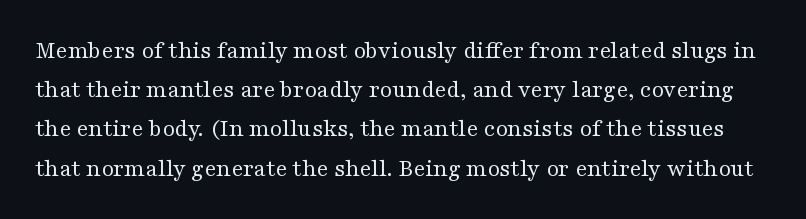
The image shows 25 px text type, upright; set normal line spacing (1.57x), normal letter spacing, not underlined.
